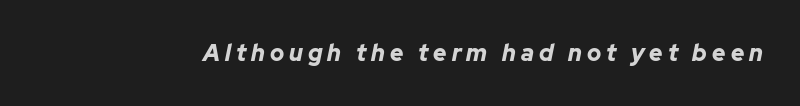
The image shows 23 px bold type, italic (leaning right); set unusually wide letter spacing (+0.22 em), not underlined.
